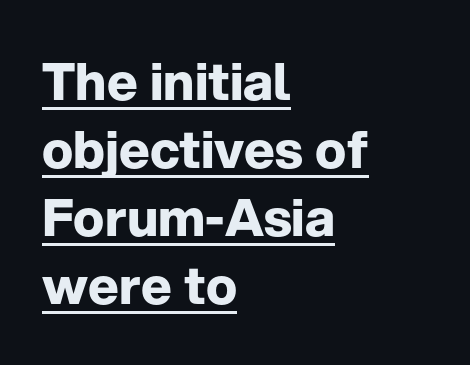
{"serif": "no", "italic": "no", "bold": "yes", "weight": "bold", "width": "normal", "stroke_contrast": "low", "x_height": "medium", "monospaced": "no", "underline": "yes", "align": "left", "line_spacing": "normal", "line_spacing_ratio": 1.31, "letter_spacing": "normal", "letter_spacing_em": 0.0, "glyph_px": 52}
